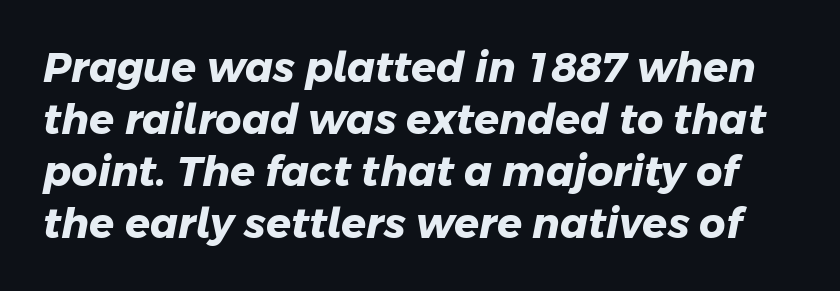
A full-strength bold gives these letters their thick strokes. The passage shown is typed in a proportional face where columns would drift. No extra tracking has been applied to these lines. Are there feet on the stems? There aren't — it's a sans.
